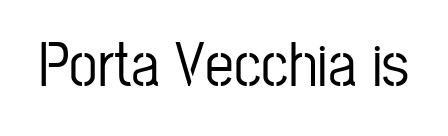
The baseline area is clear. Each word holds together tightly as a unit, with standard inter-letter gaps. Ordinary non-slanted type is in use. The font family rendered here belongs to the sans-serif group.
